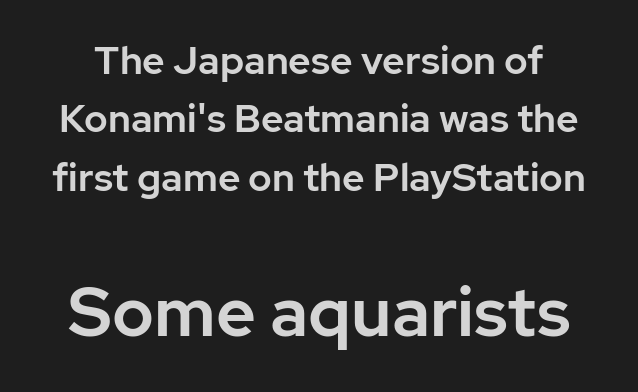
The image shows 69 px sans-serif type, upright; set normal line spacing (1.5x), normal letter spacing, not underlined; the second (bottom) block is 1.77x larger; low stroke contrast and a medium x-height.
